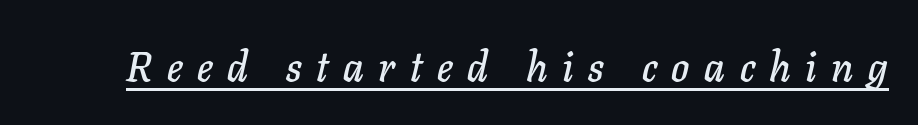
The image shows 41 px text type, italic (leaning right); set unusually wide letter spacing (+0.36 em), underlined; low stroke contrast and a medium x-height.
